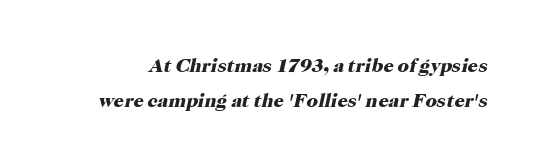
Q: Is the text bold? A: Yes.
Q: Is the text italic (slanted)? A: Yes, it leans right by about 12 degrees.
Q: Is the text underlined? A: No.
Q: Is the spacing between letters normal or unusually wide? A: Normal.
